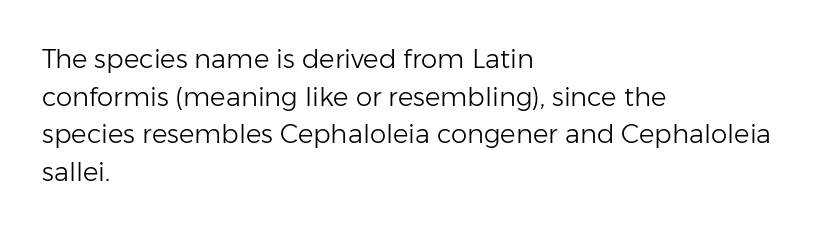
Q: Is the text bold? A: No.
Q: Is the text italic (slanted)? A: No, it is upright.
Q: Is the text underlined? A: No.
Q: How is the paragraph aligned? A: Left-aligned.
Q: Is the spacing between letters normal or unusually wide? A: Normal.
Q: Is the spacing between lines tight, normal or loose? A: Normal.
